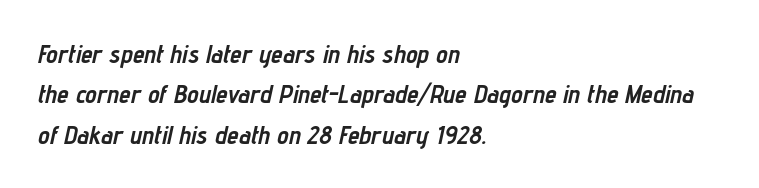
The image shows 26 px bold type, italic (leaning right); set left-aligned, normal line spacing (1.55x), normal letter spacing, not underlined.
